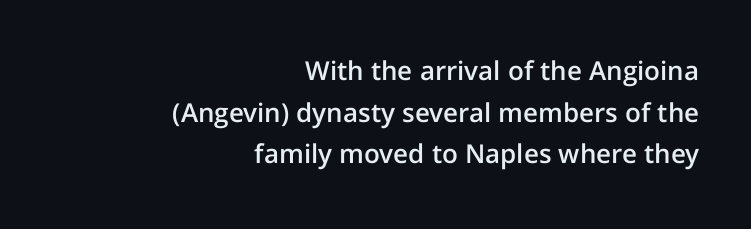
Q: Is the text bold? A: Semi-bold.
Q: Is the text italic (slanted)? A: No, it is upright.
Q: Is the text underlined? A: No.
Q: How is the paragraph aligned? A: Right-aligned.
Q: Is the spacing between letters normal or unusually wide? A: Normal.
Q: Is the spacing between lines tight, normal or loose? A: Normal.
